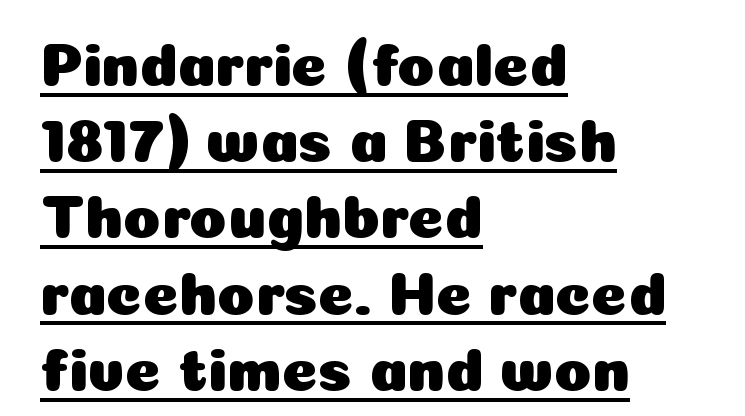
Observe the absence of serifs on each vertical stroke in this sample. Do the letters lean? They stand straight. Line spacing here is normal. These lines stack with their left ends in a neat column.
